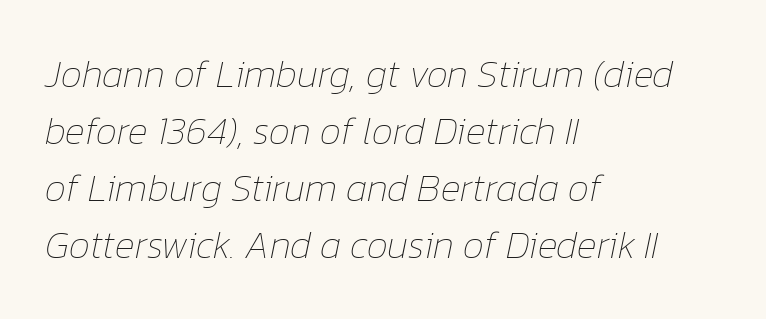
Line starts are locked; line ends wander. Evenly set lines give the paragraph a standard silhouette. The baseline area is clear. The font sits on the lighter half of the weight spectrum, regular included.
